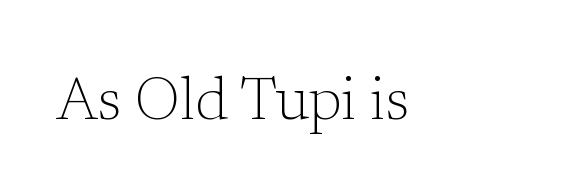
{"serif": "yes", "italic": "no", "bold": "no", "weight": "light", "width": "normal", "stroke_contrast": "low", "x_height": "medium", "monospaced": "no", "underline": "no", "letter_spacing": "normal", "letter_spacing_em": 0.0, "glyph_px": 59}
